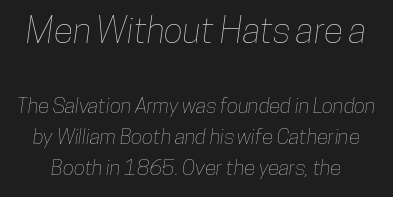
Q: Is the text underlined? A: No.
Q: Is the spacing between letters normal or unusually wide? A: Normal.
Q: Is the spacing between lines tight, normal or loose? A: Normal.
Q: Which block of text is set in a larger size, the first (top) or the second (bottom)? A: The first (top) one.
Q: Width (condensed, normal, or wide)? A: Condensed.
Q: Stroke contrast? A: Low.
Q: x-height? A: Medium.
Q: Monospaced? A: No.
